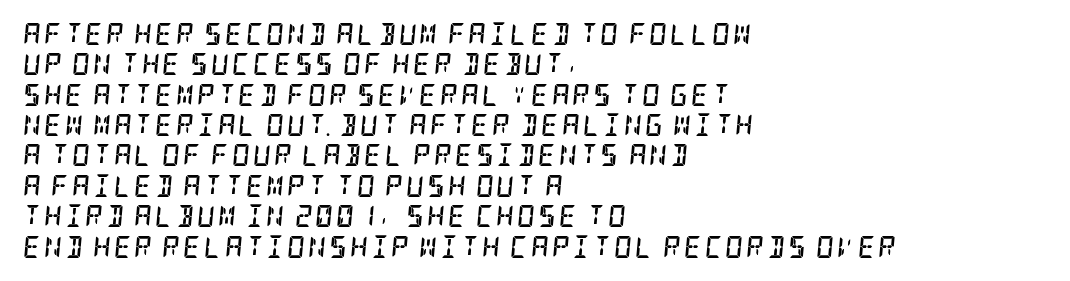
The image shows 22 px bold type, italic (leaning right); set left-aligned, normal line spacing (1.38x), not underlined.
